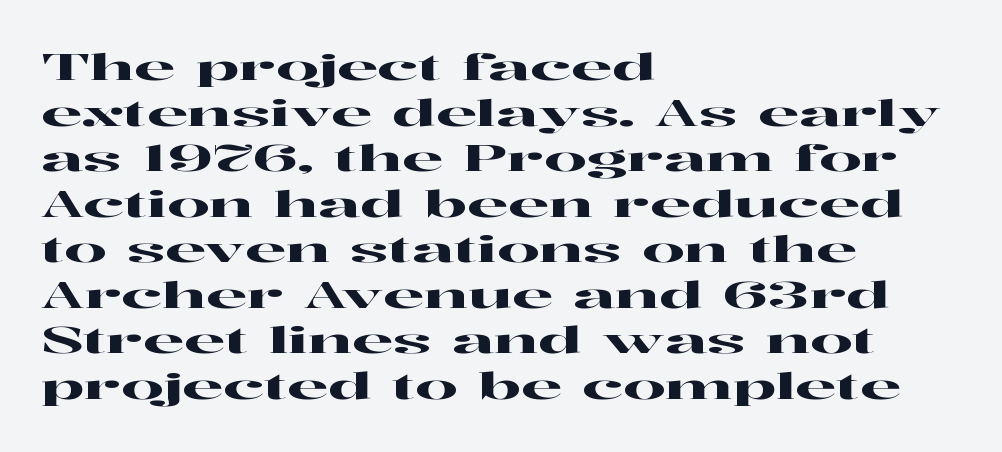
These lines are rendered in a variable-pitch font. The text was rendered using a seriffed face with decorative stroke endings. You could call the tracking neutral — neither tight nor loose. Tall strokes in this sample are plumb rather than angled.
